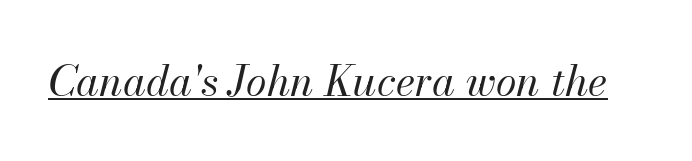
Inter-character spacing is left at the font's built-in metrics. You could not count columns in this text — the font is proportionally spaced. Compared with undecorated copy, this sample adds a rule below the words. The rendering applies a slant to the glyphs. No letter is thick-stroked: the sample isn't bold.
